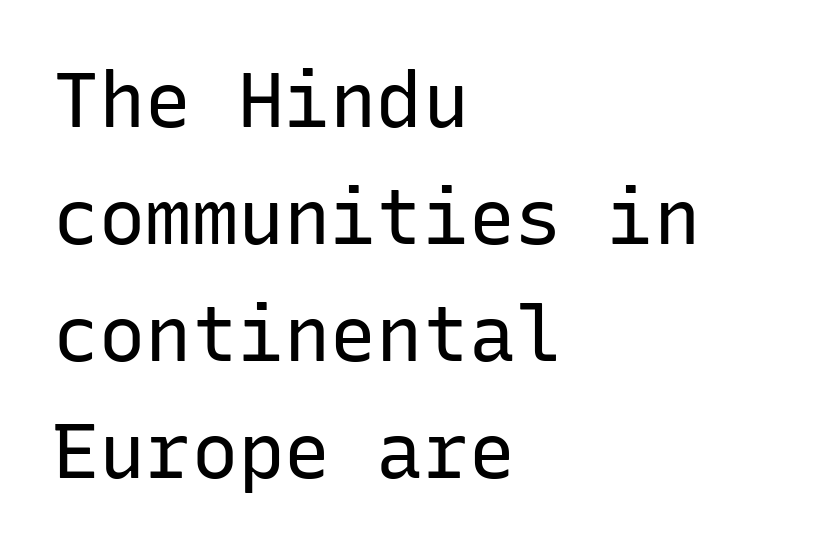
The image shows 77 px regular-weight sans-serif type, upright, monospaced; set left-aligned, normal line spacing (1.52x), normal letter spacing, not underlined; low stroke contrast and a medium x-height.
